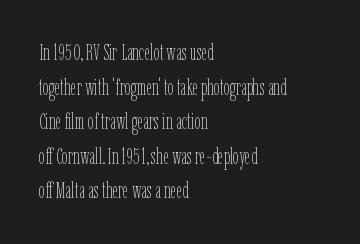
Which margin do the lines hug? The left one — the right edge is uneven. This is roman type, the default non-slanted kind. Summary of vertical rhythm: regular, with standard interline spacing. These glyphs show unthickened strokes, regular width or finer. The rendering keeps characters at their native spacing. The gap between lines stays unmarked.
